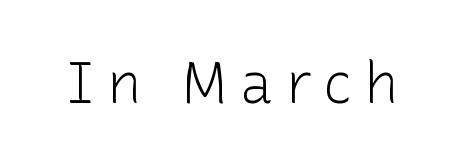
The image shows 57 px light sans-serif type, upright; set unusually wide letter spacing (+0.21 em), not underlined; low stroke contrast and a medium x-height.
